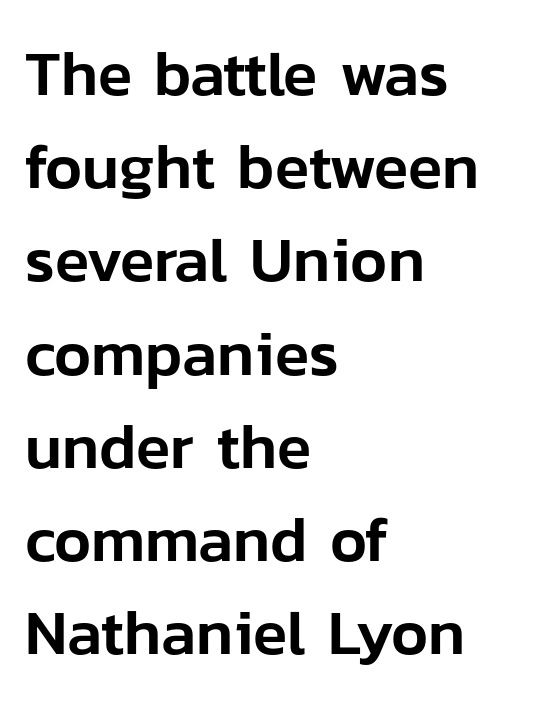
Q: Is the text italic (slanted)? A: No, it is upright.
Q: Is the typeface a serif or a sans-serif typeface? A: Sans-serif.
Q: Is the text underlined? A: No.
Q: How is the paragraph aligned? A: Left-aligned.
Q: Is the spacing between letters normal or unusually wide? A: Normal.
Q: Is the spacing between lines tight, normal or loose? A: Normal.
Q: Width (condensed, normal, or wide)? A: Normal.
Q: Stroke contrast? A: Low.
Q: x-height? A: Medium.
Q: Monospaced? A: No.
